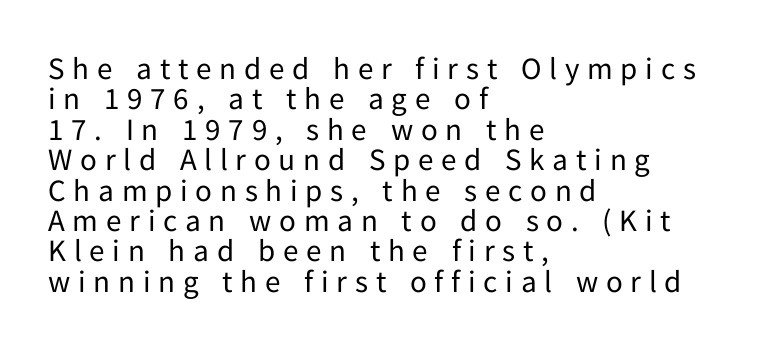
{"serif": "no", "italic": "no", "bold": "no", "weight": "regular", "width": "normal", "stroke_contrast": "low", "x_height": "medium", "monospaced": "no", "underline": "no", "align": "left", "line_spacing": "tight", "line_spacing_ratio": 0.98, "letter_spacing": "wide", "letter_spacing_em": 0.25, "glyph_px": 31}
